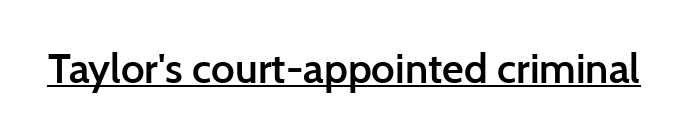
The image shows 42 px semibold sans-serif type, upright; set normal letter spacing, underlined; low stroke contrast and a medium x-height.
